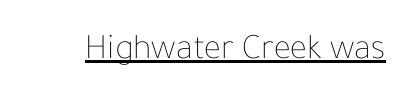
The image shows 36 px thin type, upright; set normal letter spacing, underlined; low stroke contrast and a medium x-height.
